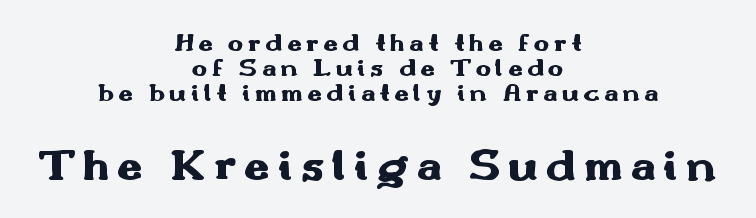
Q: Is the text bold? A: Yes.
Q: Is the text italic (slanted)? A: No, it is upright.
Q: Is the typeface a serif or a sans-serif typeface? A: Sans-serif.
Q: Is the text underlined? A: No.
Q: How is the paragraph aligned? A: Centered.
Q: Is the spacing between lines tight, normal or loose? A: Tight.
Q: Which block of text is set in a larger size, the first (top) or the second (bottom)? A: The second (bottom) one.
Q: Width (condensed, normal, or wide)? A: Wide.
Q: Stroke contrast? A: Medium.
Q: x-height? A: Small.
Q: Monospaced? A: No.
